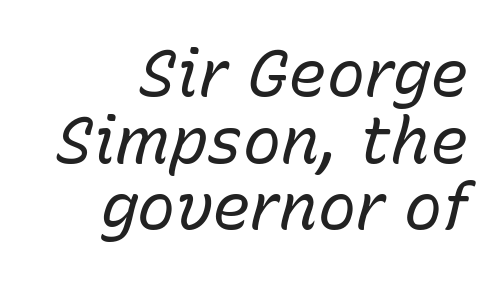
Q: Is the text bold? A: No.
Q: Is the text italic (slanted)? A: Yes, it leans right by about 15 degrees.
Q: Is the text underlined? A: No.
Q: How is the paragraph aligned? A: Right-aligned.
Q: Is the spacing between letters normal or unusually wide? A: Normal.
Q: Is the spacing between lines tight, normal or loose? A: Tight.
Q: Width (condensed, normal, or wide)? A: Normal.
Q: Stroke contrast? A: Low.
Q: x-height? A: Medium.
Q: Monospaced? A: No.
